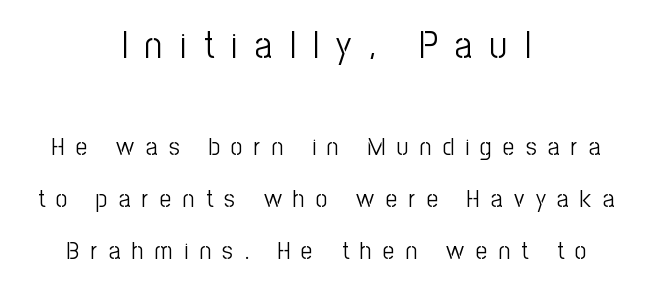
Think of a printed novel: that variable character pitch is what you see here. The whitespace from short lines is split evenly between both sides. Check where the strokes stop: nothing finishes them off — pure sans. No extra ink here — the face is not bold. Note: larger setting up top, smaller setting below. Each word looks stretched out because of the extra space between its letters.
